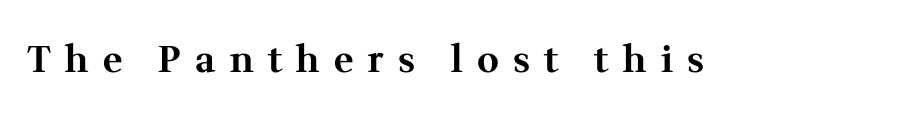
The image shows 37 px bold serif type, upright; set unusually wide letter spacing (+0.39 em), not underlined; medium stroke contrast and a medium x-height.
